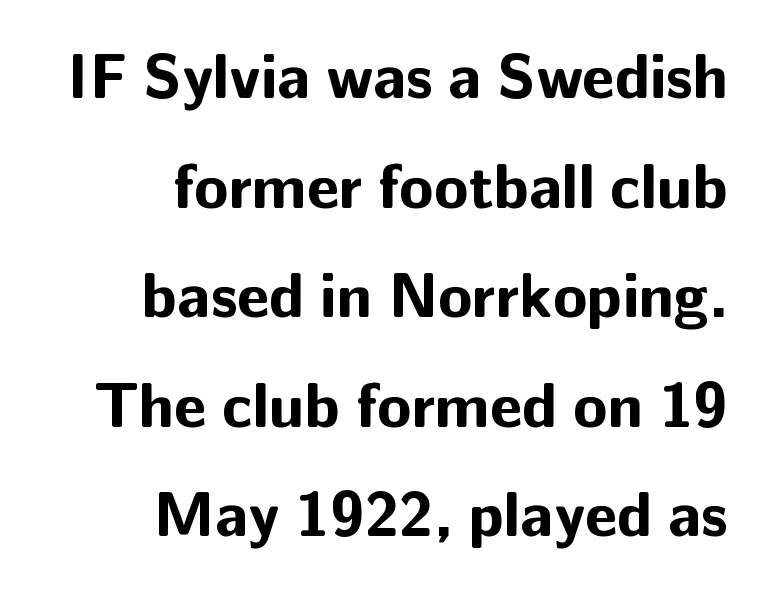
Think of a printed novel: that variable character pitch is what you see here. These lines keep a tight, regular rhythm from letter to letter. The strokes are fattened all the way to bold. Ordinary non-slanted type is in use. This rendering employs a face without finishing strokes, i.e., a sans-serif.
